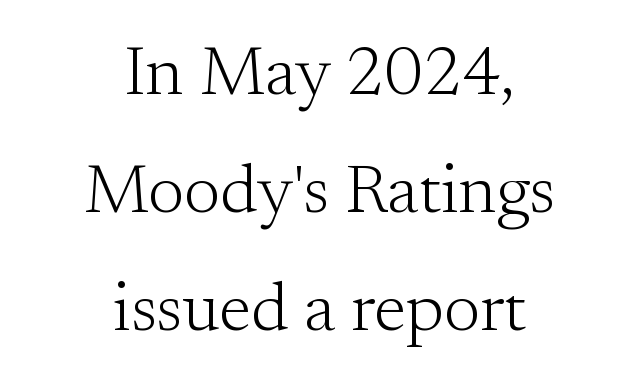
The passage shown is typed in a proportional face where columns would drift. Centered paragraph, ragged on both sides. No letter is thick-stroked: the sample isn't bold. Ordinary non-slanted type is in use. This rendering features lettering with no underline. Standard letterfit; no display-style spreading of the glyphs.
